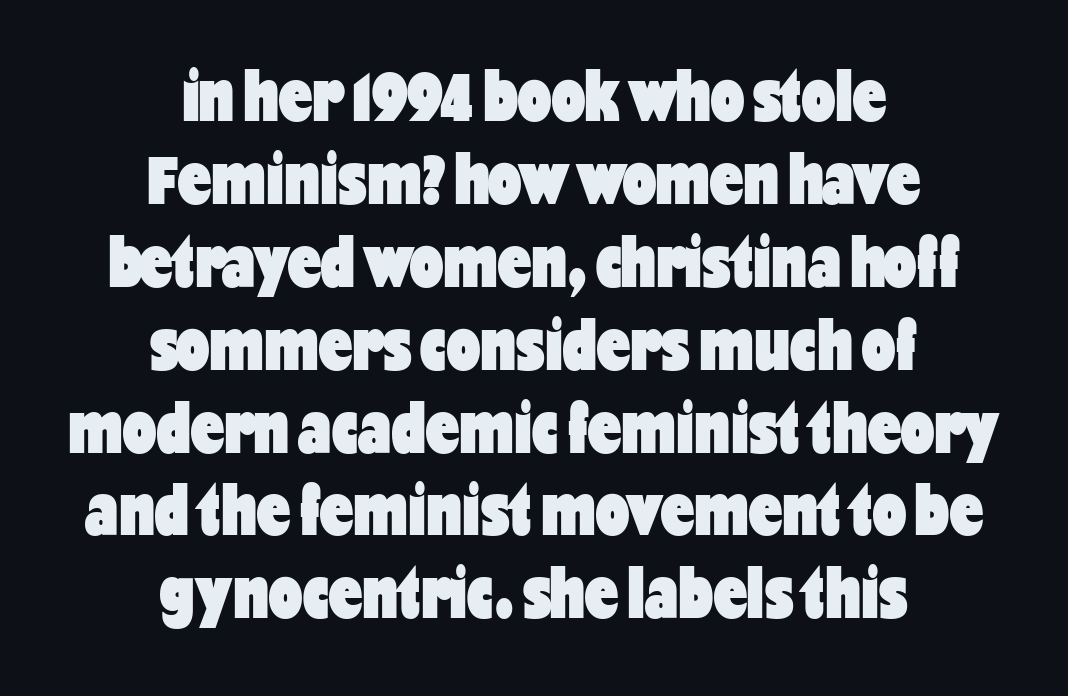
The image shows 74 px heavy, condensed sans-serif type, upright; set centered, tight line spacing (1.12x), normal letter spacing, not underlined; low stroke contrast and a medium x-height.
